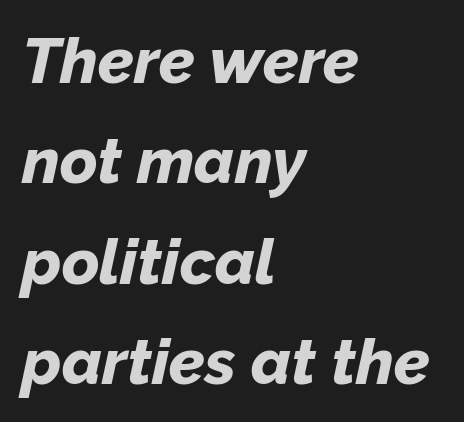
{"italic": "yes", "lean": "right", "slant_degrees": 12, "bold": "yes", "weight": "bold", "width": "normal", "stroke_contrast": "low", "x_height": "medium", "monospaced": "no", "underline": "no", "align": "left", "line_spacing": "normal", "line_spacing_ratio": 1.57, "letter_spacing": "normal", "letter_spacing_em": 0.0, "glyph_px": 64}
